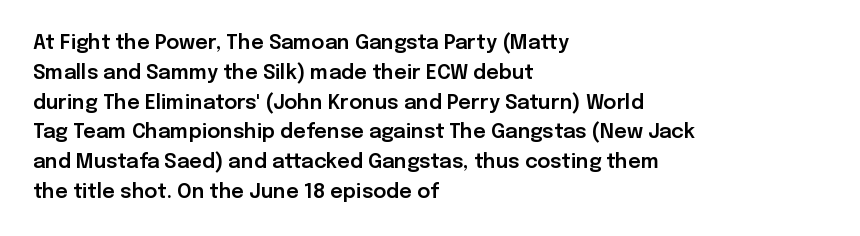
Q: Is the text italic (slanted)? A: No, it is upright.
Q: Is the text underlined? A: No.
Q: How is the paragraph aligned? A: Left-aligned.
Q: Is the spacing between letters normal or unusually wide? A: Normal.
Q: Is the spacing between lines tight, normal or loose? A: Normal.
